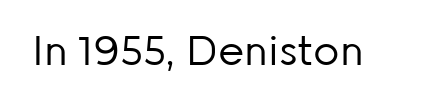
The image shows 41 px regular-weight sans-serif type, upright; set normal letter spacing, not underlined; low stroke contrast and a medium x-height.
